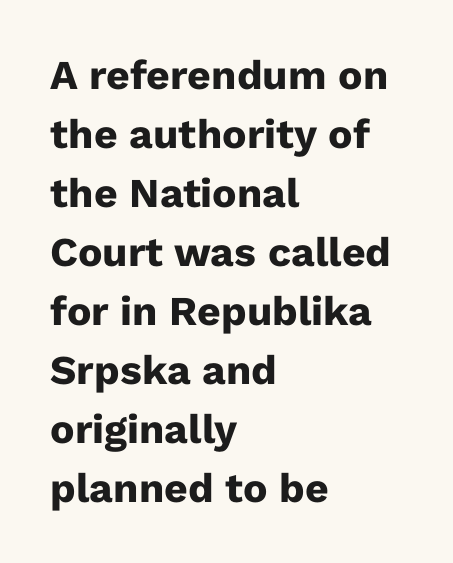
The lines in this sample share a left origin and differ only in where they stop. This sample uses an upright cut, with every glyph sitting square on the baseline. The leading is moderate, giving the passage an even texture. The face used here has the dense, thick strokes of a bold. This rendering features lettering with no underline.
